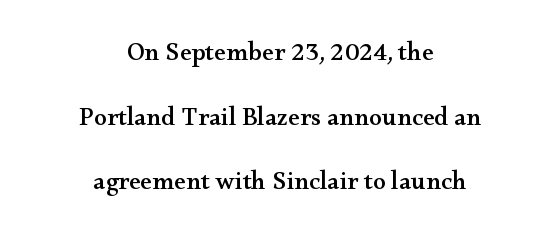
{"italic": "no", "underline": "no", "align": "center", "line_spacing": "loose", "line_spacing_ratio": 2.49, "letter_spacing": "normal", "letter_spacing_em": 0.0, "glyph_px": 26}
